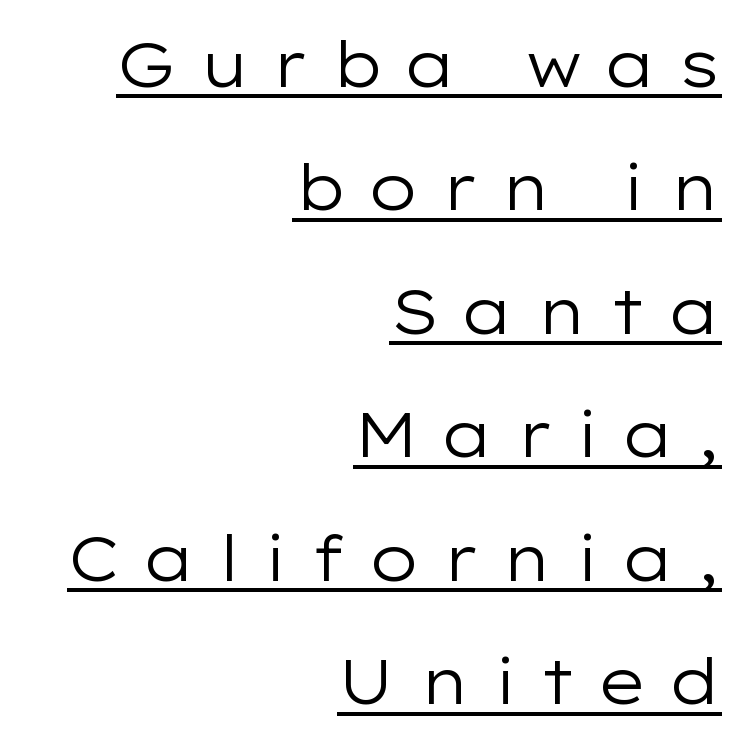
{"serif": "no", "italic": "no", "bold": "no", "weight": "regular", "width": "wide", "stroke_contrast": "low", "x_height": "medium", "monospaced": "no", "underline": "yes", "align": "right", "line_spacing": "loose", "line_spacing_ratio": 1.96, "letter_spacing": "wide", "letter_spacing_em": 0.33, "glyph_px": 63}
